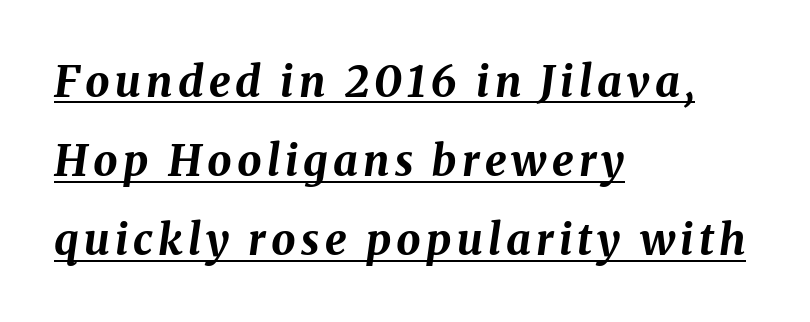
Q: Is the text bold? A: Yes.
Q: Is the text italic (slanted)? A: Yes, it leans right by about 8 degrees.
Q: Is the text underlined? A: Yes.
Q: How is the paragraph aligned? A: Left-aligned.
Q: Width (condensed, normal, or wide)? A: Normal.
Q: Stroke contrast? A: Medium.
Q: x-height? A: Medium.
Q: Monospaced? A: No.
